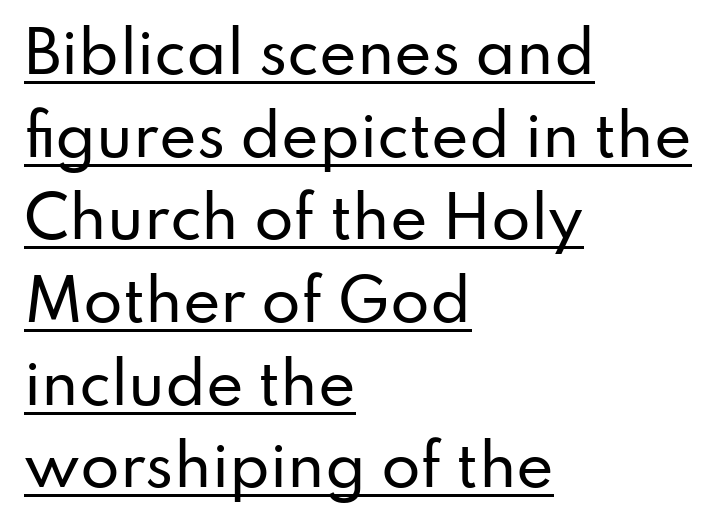
{"serif": "no", "italic": "no", "width": "normal", "stroke_contrast": "low", "x_height": "small", "monospaced": "no", "underline": "yes", "align": "left", "line_spacing": "normal", "line_spacing_ratio": 1.45, "letter_spacing": "normal", "letter_spacing_em": 0.0, "glyph_px": 57}
